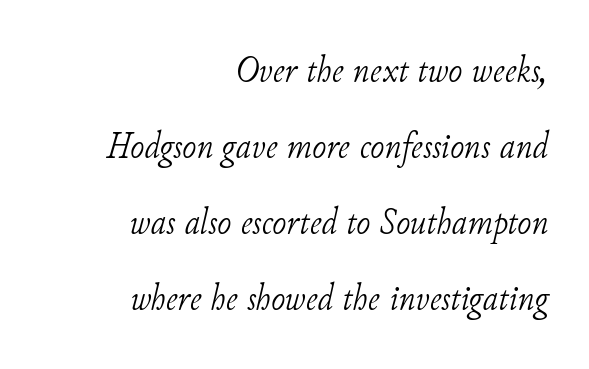
Q: Is the text bold? A: No.
Q: Is the text italic (slanted)? A: Yes, it leans right by about 11 degrees.
Q: Is the typeface a serif or a sans-serif typeface? A: Serif.
Q: Is the text underlined? A: No.
Q: How is the paragraph aligned? A: Right-aligned.
Q: Is the spacing between letters normal or unusually wide? A: Normal.
Q: Is the spacing between lines tight, normal or loose? A: Loose.
Q: Width (condensed, normal, or wide)? A: Normal.
Q: Stroke contrast? A: Low.
Q: x-height? A: Small.
Q: Monospaced? A: No.
